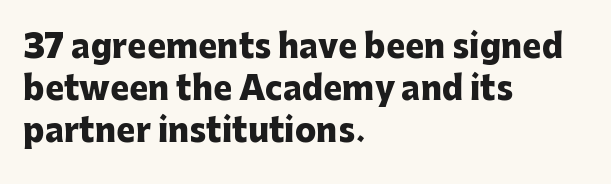
{"serif": "no", "italic": "no", "bold": "yes", "weight": "heavy", "width": "normal", "stroke_contrast": "low", "x_height": "medium", "monospaced": "no", "underline": "no", "align": "left", "line_spacing": "normal", "line_spacing_ratio": 1.32, "letter_spacing": "normal", "letter_spacing_em": 0.0, "glyph_px": 32}
